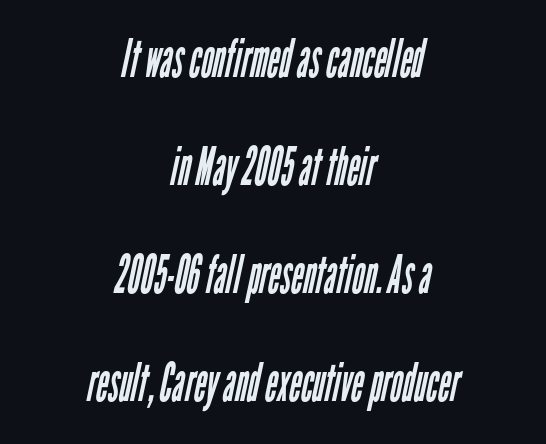
{"serif": "no", "bold": "no", "weight": "regular", "width": "condensed", "stroke_contrast": "low", "x_height": "medium", "monospaced": "no", "underline": "no", "align": "center", "line_spacing": "loose", "line_spacing_ratio": 2.04, "letter_spacing": "normal", "letter_spacing_em": 0.0, "glyph_px": 53}
